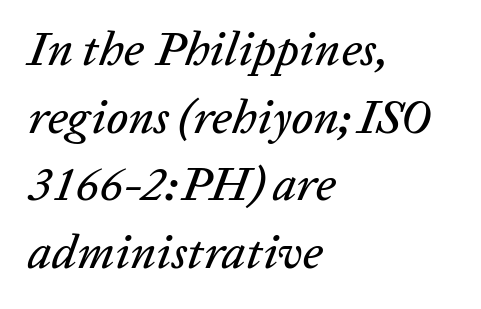
Q: Is the text italic (slanted)? A: Yes, it leans right by about 20 degrees.
Q: Is the text underlined? A: No.
Q: How is the paragraph aligned? A: Left-aligned.
Q: Is the spacing between letters normal or unusually wide? A: Normal.
Q: Is the spacing between lines tight, normal or loose? A: Normal.
Q: Width (condensed, normal, or wide)? A: Normal.
Q: Stroke contrast? A: Low.
Q: x-height? A: Medium.
Q: Monospaced? A: No.
